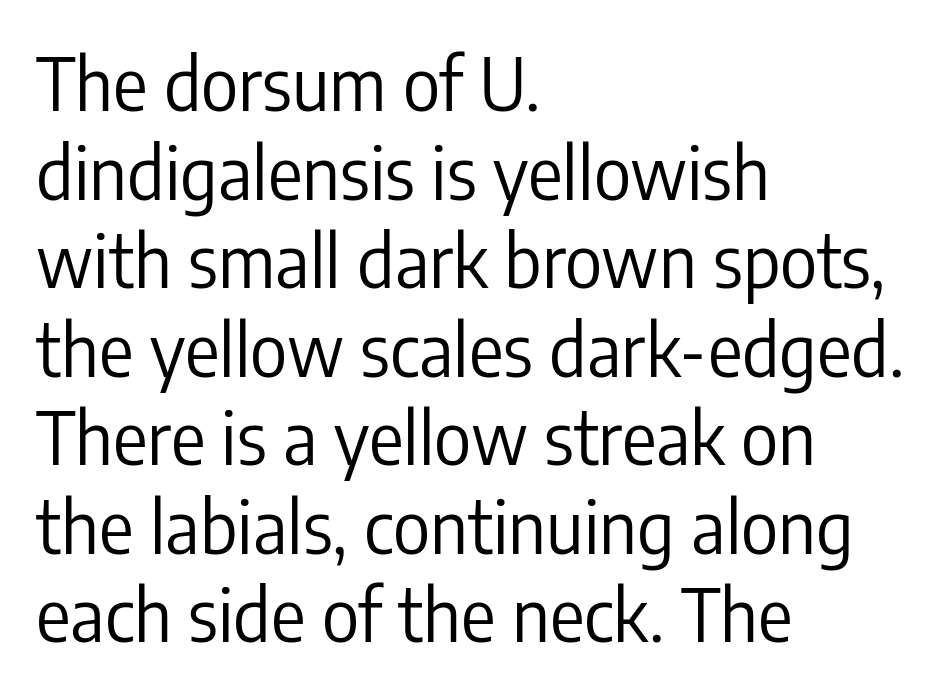
The image shows 72 px regular-weight, condensed sans-serif type, upright; set left-aligned, line spacing 1.23x, normal letter spacing, not underlined; low stroke contrast and a medium x-height.
